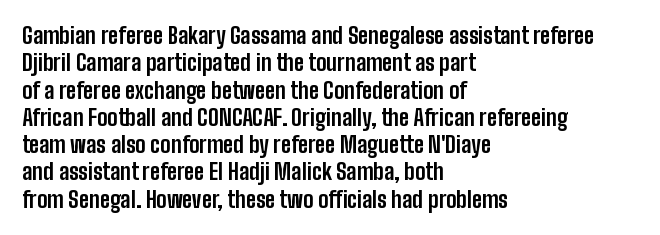
Chunky letters — that's bold for sure. Caption: standard tracking, unaltered. Descenders are the only things crossing below the line. Typeset ragged right — the left edge is the straight one. The letters stand upright; this is a roman face.
